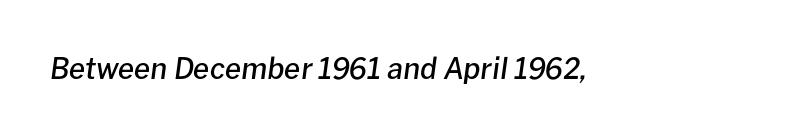
{"italic": "yes", "lean": "right", "slant_degrees": 8, "bold": "semi", "weight": "semibold", "width": "normal", "stroke_contrast": "low", "x_height": "medium", "monospaced": "no", "underline": "no", "letter_spacing": "normal", "letter_spacing_em": 0.0, "glyph_px": 29}
